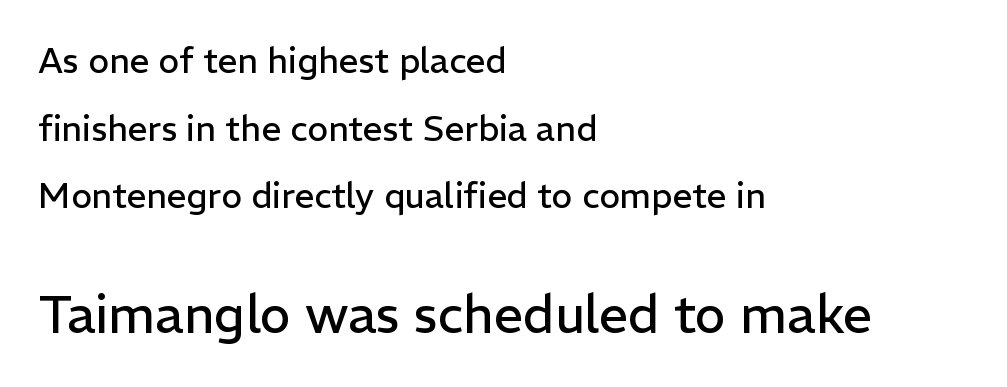
{"serif": "no", "italic": "no", "bold": "no", "weight": "regular", "width": "normal", "stroke_contrast": "low", "x_height": "medium", "monospaced": "no", "underline": "no", "align": "left", "line_spacing": "loose", "line_spacing_ratio": 1.93, "letter_spacing": "normal", "letter_spacing_em": 0.0, "larger_block": "second", "size_ratio": 1.49, "glyph_px": 52}
